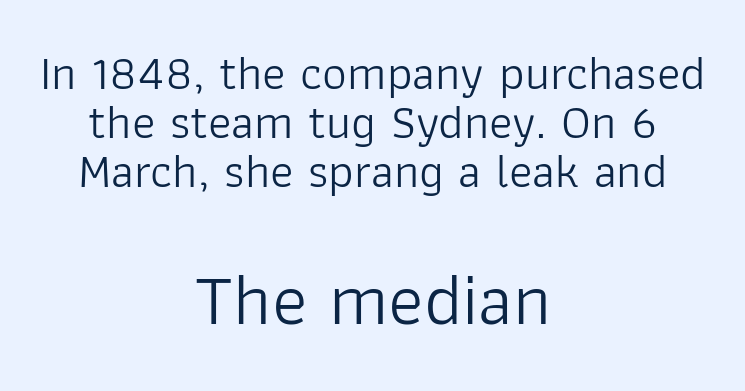
How would I describe the line gaps? Narrow and economical. This rendering employs a face without finishing strokes, i.e., a sans-serif. Default kerning and tracking; the words read as compact shapes. Horizontal alignment here is central, giving a formal, balanced look.
